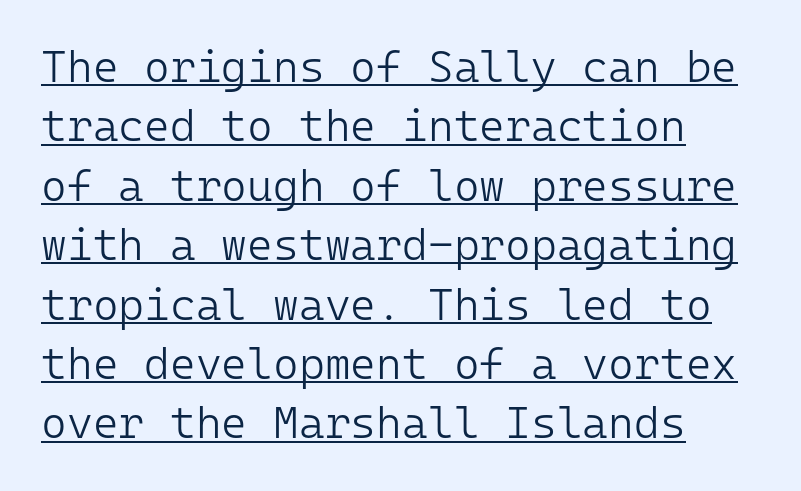
Q: Is the text bold? A: No.
Q: Is the text italic (slanted)? A: No, it is upright.
Q: Is the typeface a serif or a sans-serif typeface? A: Sans-serif.
Q: Is the text underlined? A: Yes.
Q: How is the paragraph aligned? A: Left-aligned.
Q: Is the spacing between letters normal or unusually wide? A: Normal.
Q: Is the spacing between lines tight, normal or loose? A: Normal.
Q: Width (condensed, normal, or wide)? A: Normal.
Q: Stroke contrast? A: Low.
Q: x-height? A: Medium.
Q: Monospaced? A: Yes.
